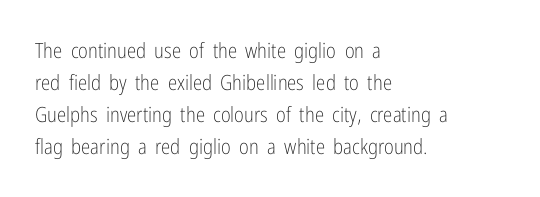
The image shows 21 px text type, upright; set left-aligned, normal line spacing (1.53x), normal letter spacing, not underlined.
